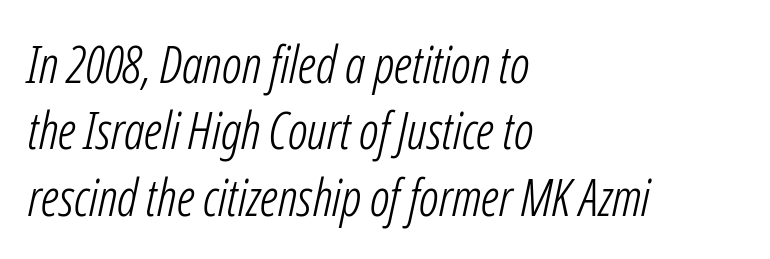
The image shows 51 px light, condensed type, italic (leaning right); set left-aligned, normal line spacing (1.3x), normal letter spacing, not underlined; low stroke contrast and a medium x-height.
